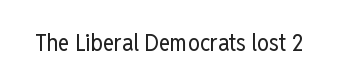
The image shows 24 px text type, upright; set normal letter spacing, not underlined.
